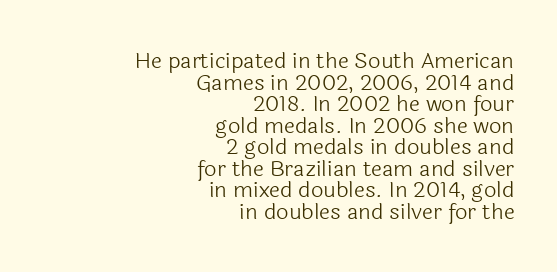
Q: Is the text bold? A: No.
Q: Is the text italic (slanted)? A: No, it is upright.
Q: Is the text underlined? A: No.
Q: How is the paragraph aligned? A: Right-aligned.
Q: Is the spacing between letters normal or unusually wide? A: Normal.
Q: Is the spacing between lines tight, normal or loose? A: Tight.
